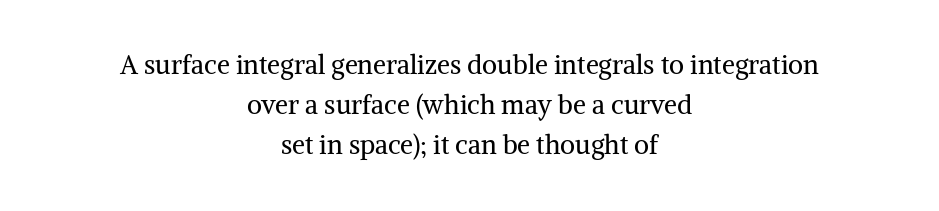
Clear beneath every line of the passage. The whitespace from short lines is split evenly between both sides. The space between consecutive lines is moderate. You can tell it's not italic because the verticals are truly vertical.
